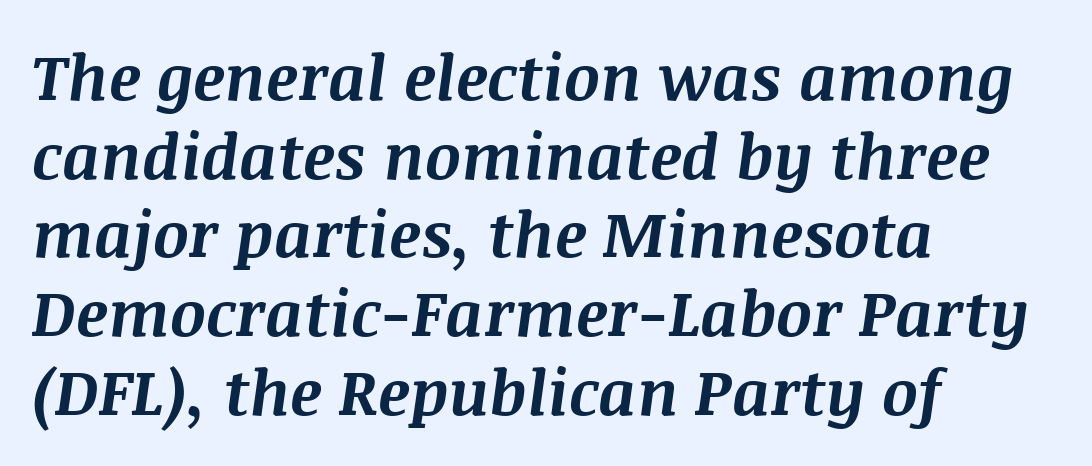
Q: Is the text bold? A: Yes.
Q: Is the text italic (slanted)? A: Yes, it leans right by about 8 degrees.
Q: Is the text underlined? A: No.
Q: How is the paragraph aligned? A: Left-aligned.
Q: Is the spacing between letters normal or unusually wide? A: Normal.
Q: Is the spacing between lines tight, normal or loose? A: Normal.
Q: Width (condensed, normal, or wide)? A: Normal.
Q: Stroke contrast? A: Medium.
Q: x-height? A: Large.
Q: Monospaced? A: No.
